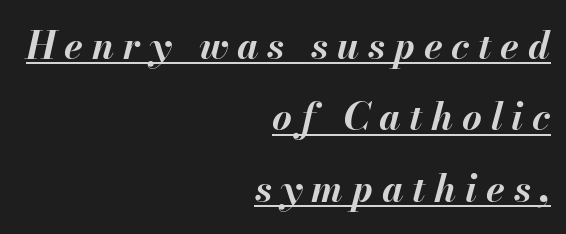
The image shows 38 px bold type, italic (leaning right); set right-aligned, line spacing 1.88x, unusually wide letter spacing (+0.23 em), underlined; medium stroke contrast and a small x-height.
